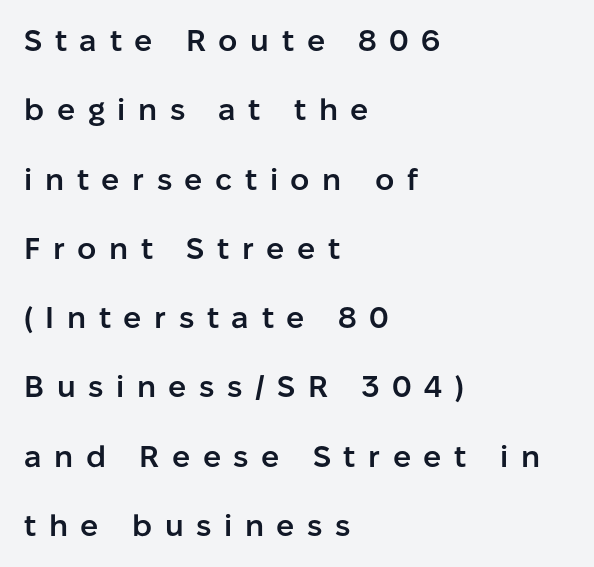
{"serif": "no", "italic": "no", "bold": "semi", "weight": "semibold", "width": "normal", "stroke_contrast": "low", "x_height": "medium", "monospaced": "no", "underline": "no", "align": "left", "line_spacing": "loose", "line_spacing_ratio": 2.31, "letter_spacing": "wide", "letter_spacing_em": 0.42, "glyph_px": 30}
